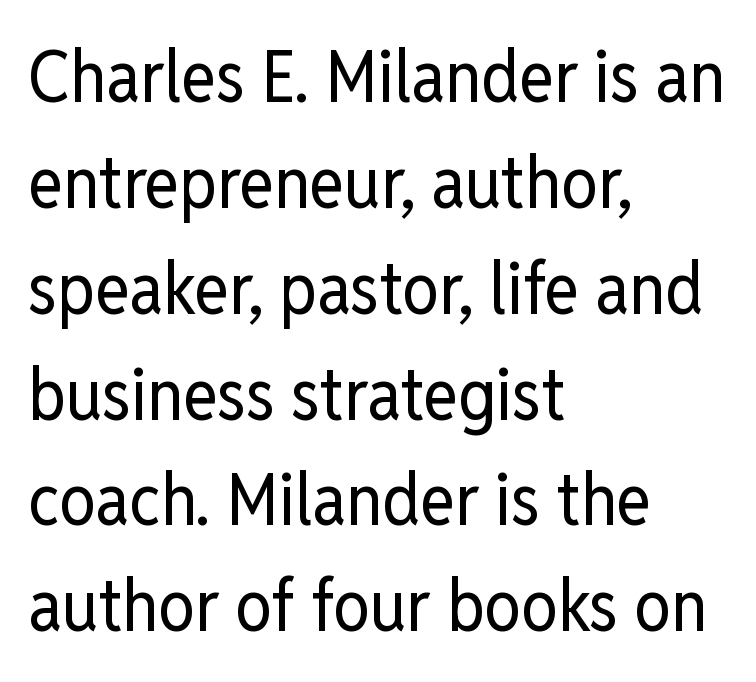
The image shows 73 px regular-weight, condensed sans-serif type, upright; set left-aligned, normal line spacing (1.45x), normal letter spacing, not underlined; low stroke contrast and a medium x-height.
